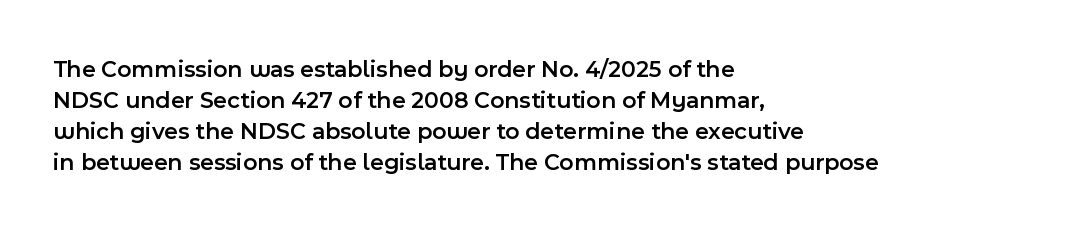
{"italic": "no", "bold": "semi", "underline": "no", "align": "left", "line_spacing": "normal", "line_spacing_ratio": 1.29, "letter_spacing": "normal", "letter_spacing_em": 0.0, "glyph_px": 24}
